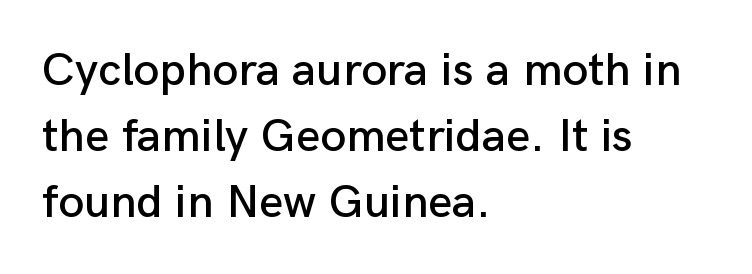
The image shows 47 px sans-serif type, upright; set left-aligned, normal line spacing (1.4x), normal letter spacing, not underlined; low stroke contrast and a medium x-height.
